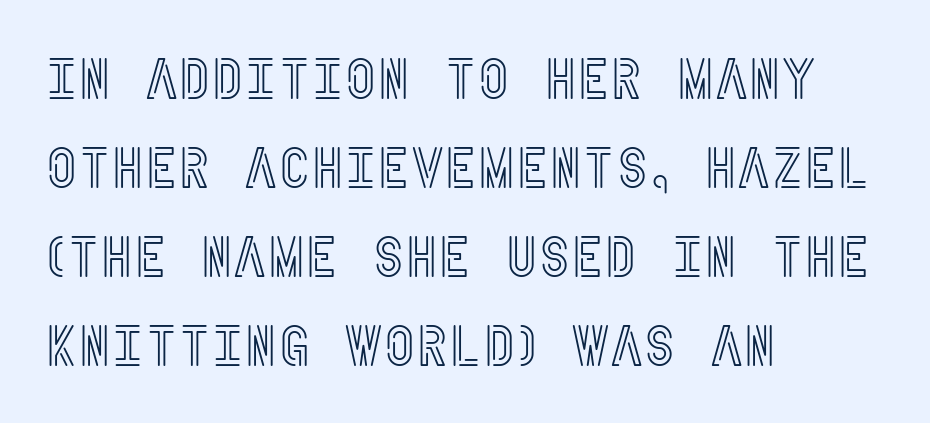
The image shows 57 px condensed type, upright; set left-aligned, normal line spacing (1.56x), normal letter spacing, not underlined; a large x-height.
